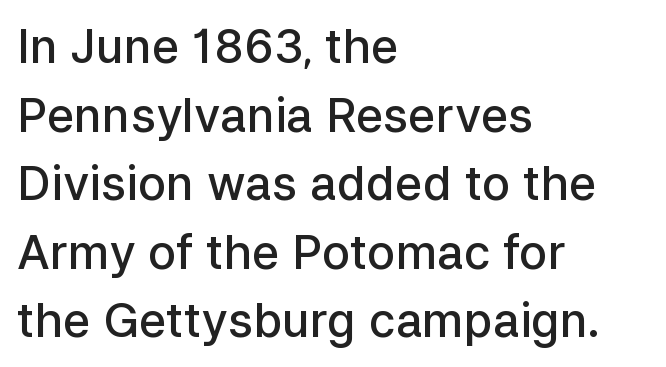
The rendering anchors every line to the left-hand side. This is sans-serif lettering, the kind often seen on screens and signage. If you measured baseline to baseline, you'd find a middling distance. This rendering features lettering with no underline. The gaps between neighbouring characters are ordinary and unremarkable.
